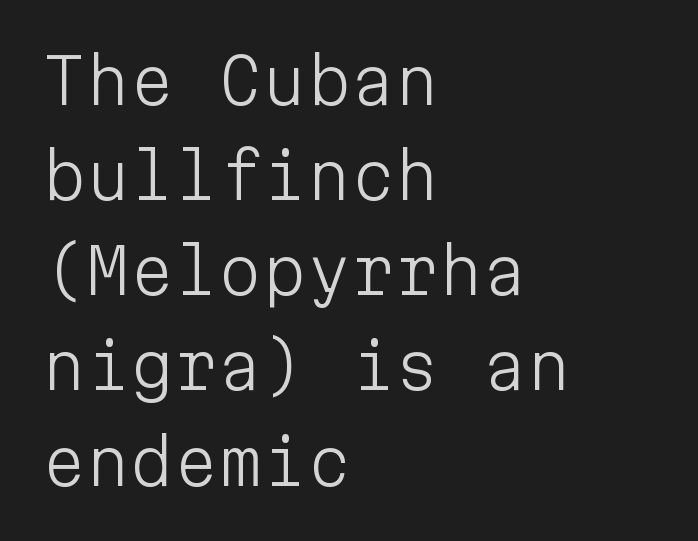
These lines stack with their left ends in a neat column. The rendering shows plain stroke endings on the letterforms — a sans-serif design. In terms of posture, this sample is upright. Vertical spacing — default. Decoration check: the copy has no underline.
